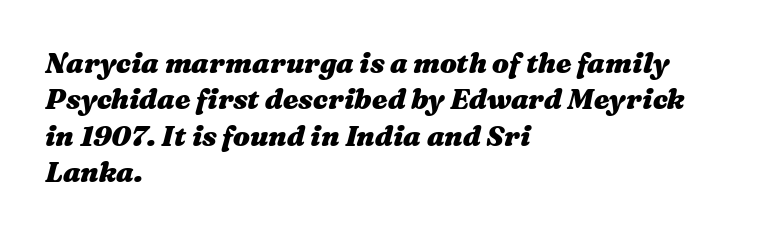
Q: Is the text bold? A: Yes.
Q: Is the text italic (slanted)? A: Yes, it leans right by about 16 degrees.
Q: Is the text underlined? A: No.
Q: How is the paragraph aligned? A: Left-aligned.
Q: Is the spacing between letters normal or unusually wide? A: Normal.
Q: Is the spacing between lines tight, normal or loose? A: Normal.
Q: Width (condensed, normal, or wide)? A: Wide.
Q: Stroke contrast? A: Medium.
Q: x-height? A: Medium.
Q: Monospaced? A: No.
